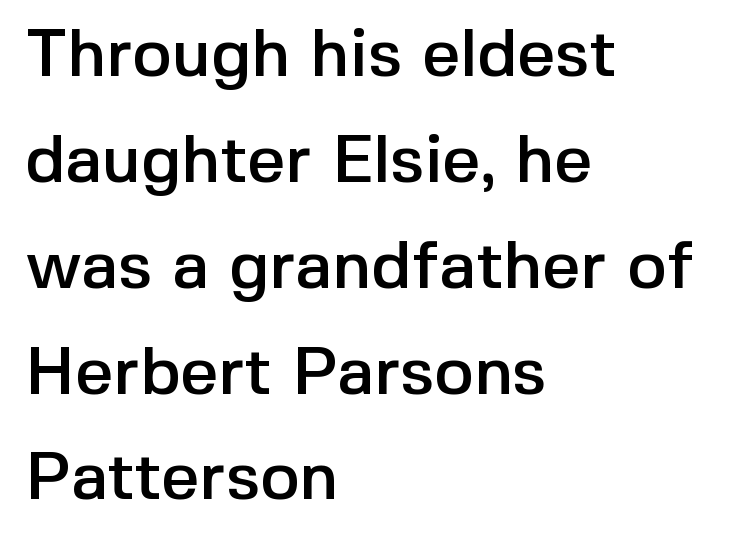
Layout note: lines flush left. Note the varied advance widths — an 'i' is clearly narrower than an 'm'. The face used here is a sans, in the tradition of grotesques and geometrics. The rendering uses a moderate line-height, typical for paragraphs. Words appear dense and cohesive because spacing is normal.
